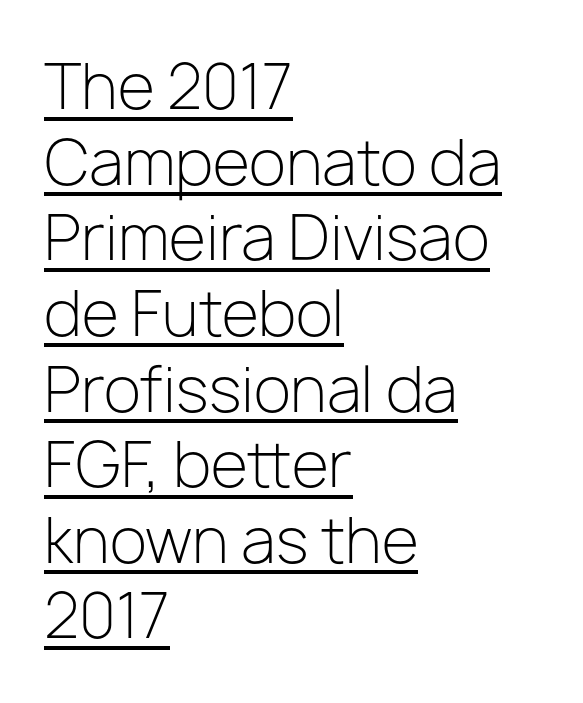
Check where the strokes stop: nothing finishes them off — pure sans. Note the varied advance widths — an 'i' is clearly narrower than an 'm'. Is the block centered? No — it sits flush against the left margin. Compared with typical body copy, the letter spacing here is the same. In terms of posture, this sample is upright.
